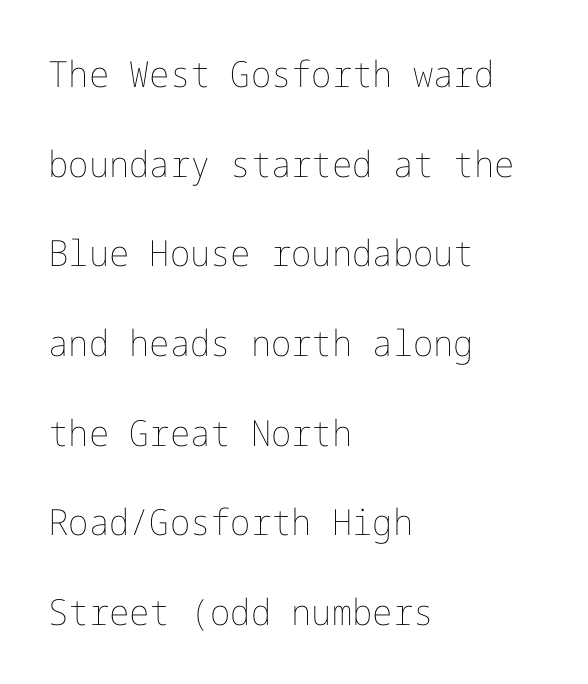
{"italic": "no", "bold": "no", "weight": "thin", "width": "normal", "stroke_contrast": "low", "x_height": "medium", "underline": "no", "align": "left", "line_spacing": "loose", "line_spacing_ratio": 2.49, "letter_spacing": "normal", "letter_spacing_em": 0.0, "glyph_px": 36}
